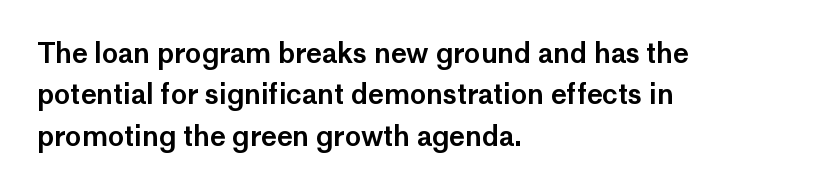
The image shows 27 px text type, upright; set left-aligned, normal line spacing (1.53x), normal letter spacing, not underlined.
